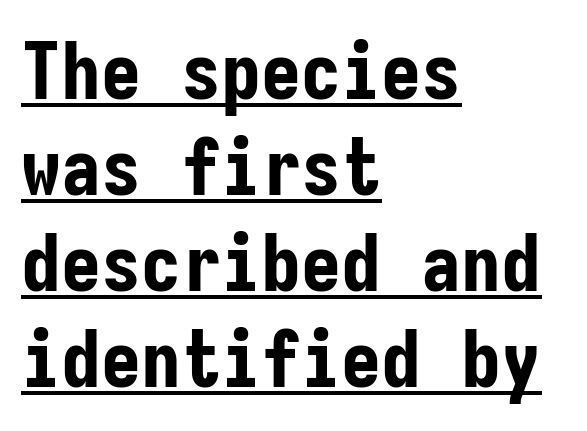
The image shows 80 px bold, condensed sans-serif type, upright, monospaced; set left-aligned, line spacing 1.2x, normal letter spacing, underlined; low stroke contrast and a medium x-height.
